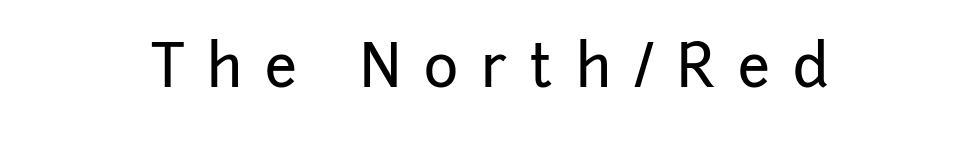
The image shows 58 px sans-serif type, upright; set unusually wide letter spacing (+0.4 em), not underlined; low stroke contrast and a medium x-height.
